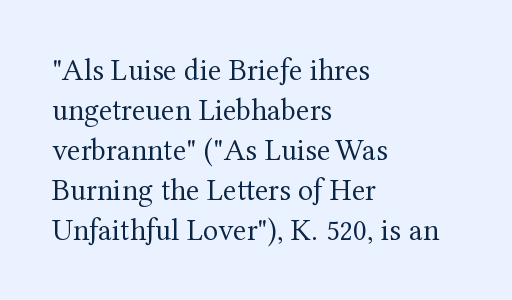
The image shows 31 px regular-weight serif type, upright; set left-aligned, normal line spacing (1.29x), normal letter spacing, not underlined; medium stroke contrast and a medium x-height.
